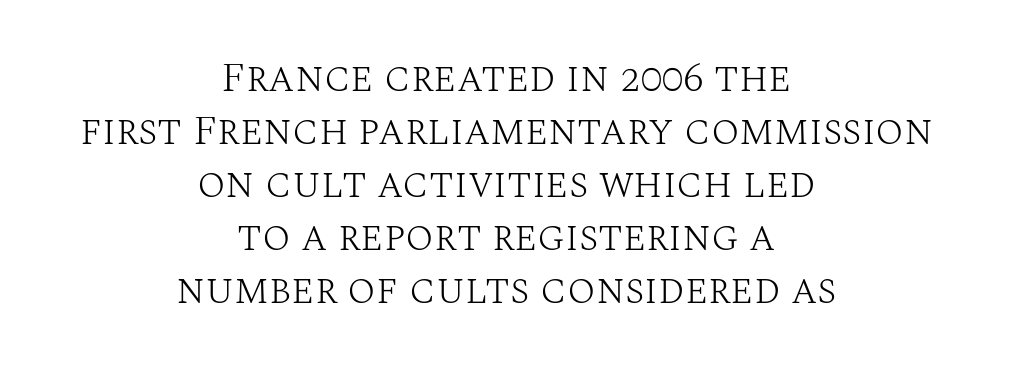
{"serif": "yes", "italic": "no", "bold": "no", "weight": "light", "width": "normal", "stroke_contrast": "medium", "x_height": "large", "monospaced": "no", "underline": "no", "align": "center", "line_spacing": "normal", "line_spacing_ratio": 1.26, "letter_spacing": "normal", "letter_spacing_em": 0.0, "glyph_px": 42}
